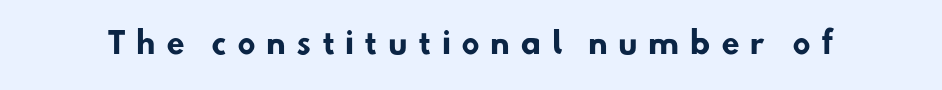
The image shows 30 px heavy sans-serif type; set unusually wide letter spacing (+0.34 em), not underlined; low stroke contrast and a small x-height.
